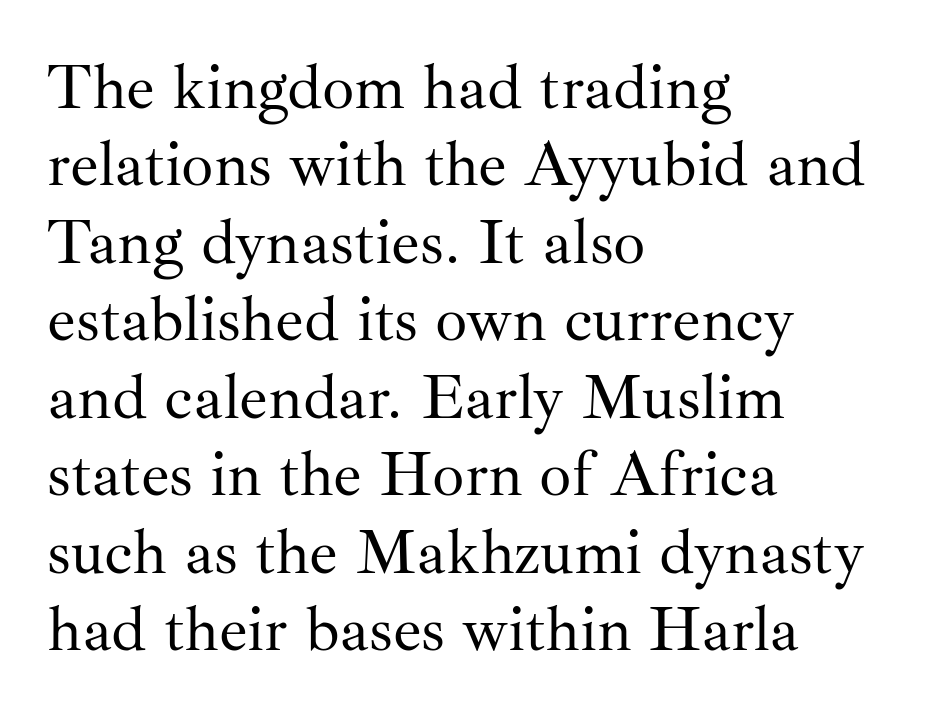
The passage shown is typeset with a serif family. Letters rest on an invisible, unmarked baseline. The lines in this sample share a left origin and differ only in where they stop. Is the letter spacing exaggerated? No — it looks like the ordinary default.
